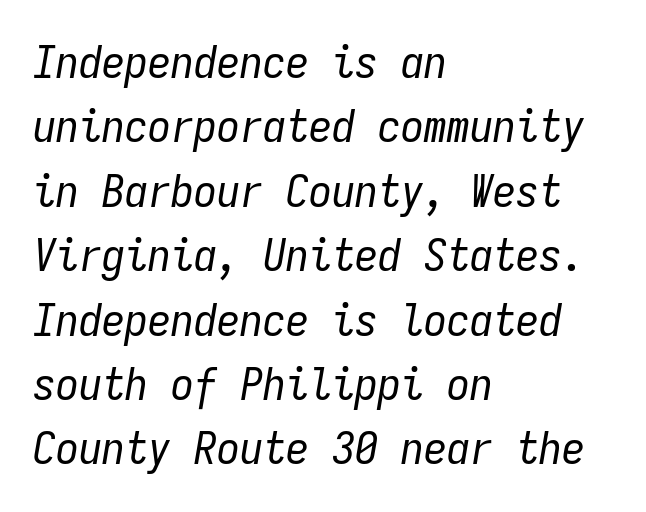
The image shows 46 px regular-weight, condensed type, italic (leaning right), monospaced; set left-aligned, normal line spacing (1.4x), normal letter spacing, not underlined; low stroke contrast and a medium x-height.
